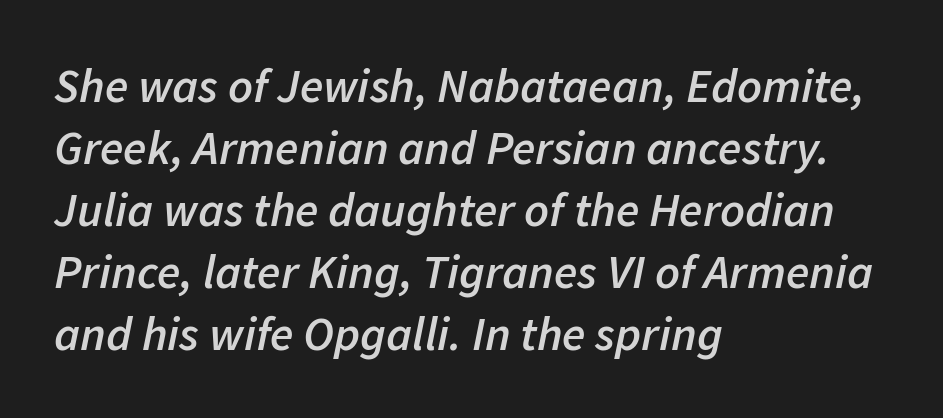
Q: Is the text bold? A: Semi-bold.
Q: Is the text italic (slanted)? A: Yes, it leans right by about 11 degrees.
Q: Is the text underlined? A: No.
Q: How is the paragraph aligned? A: Left-aligned.
Q: Is the spacing between letters normal or unusually wide? A: Normal.
Q: Is the spacing between lines tight, normal or loose? A: Normal.
Q: Width (condensed, normal, or wide)? A: Normal.
Q: Stroke contrast? A: Low.
Q: x-height? A: Medium.
Q: Monospaced? A: No.
